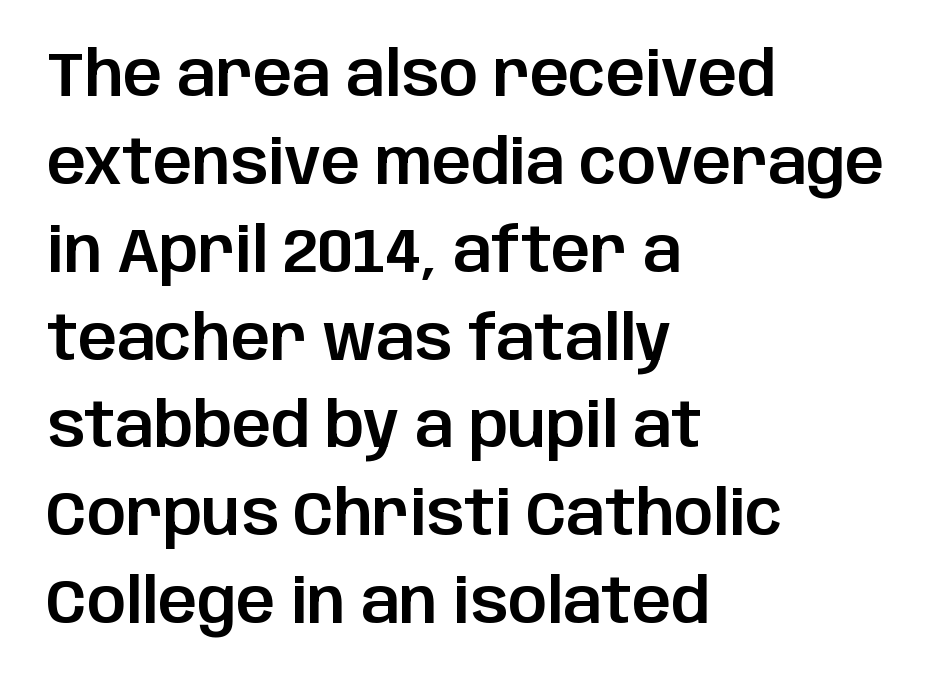
The image shows 61 px sans-serif type, upright; set left-aligned, normal line spacing (1.44x), normal letter spacing, not underlined; low stroke contrast and a large x-height.
